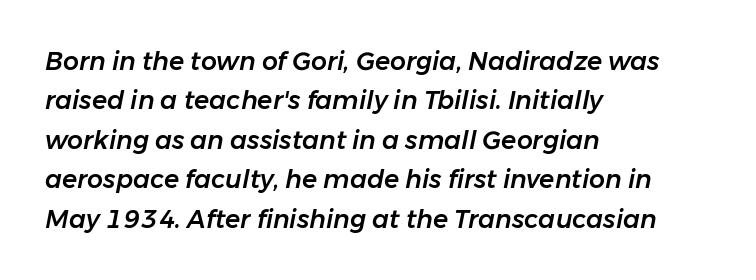
The image shows 25 px text type, italic (leaning right); set left-aligned, normal line spacing (1.58x), normal letter spacing, not underlined.
